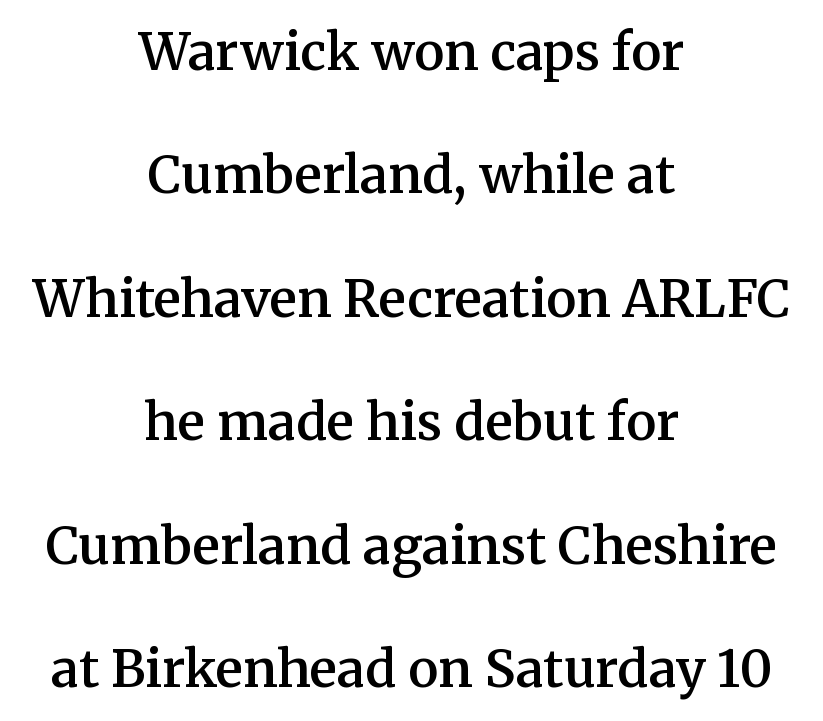
The image shows 51 px semibold serif type, upright; set centered, loose line spacing (2.42x), normal letter spacing, not underlined; medium stroke contrast and a medium x-height.
